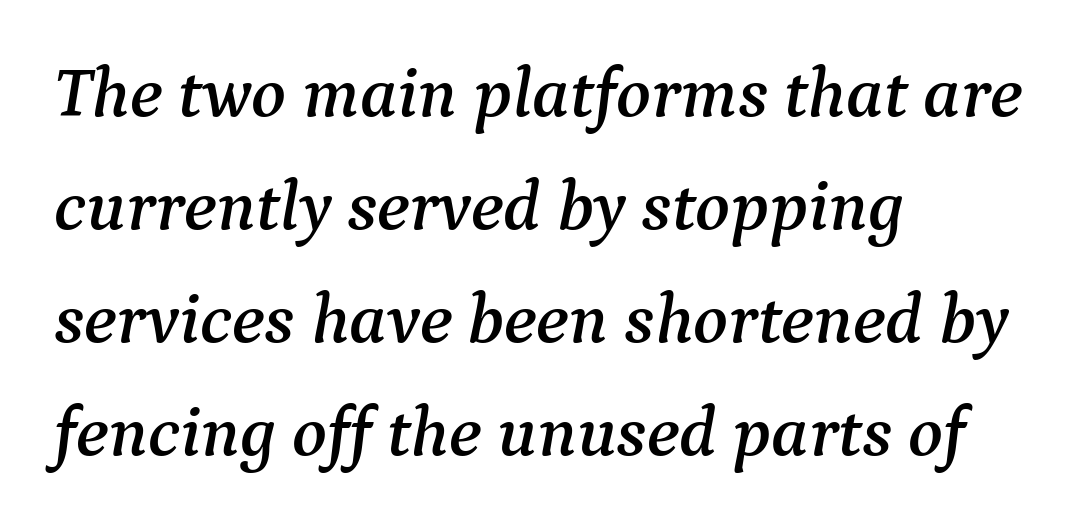
The image shows 72 px serif type, italic (leaning right); set left-aligned, normal line spacing (1.57x), normal letter spacing, not underlined; medium stroke contrast and a medium x-height.
